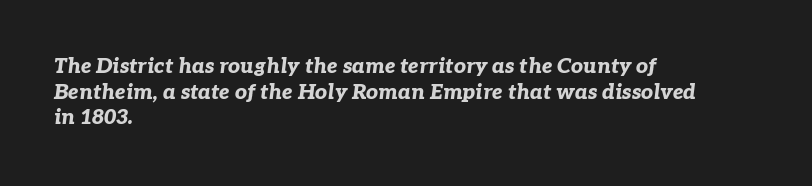
{"italic": "yes", "lean": "right", "slant_degrees": 7, "bold": "yes", "underline": "no", "align": "left", "line_spacing_ratio": 1.22, "letter_spacing": "normal", "letter_spacing_em": 0.0, "glyph_px": 21}
